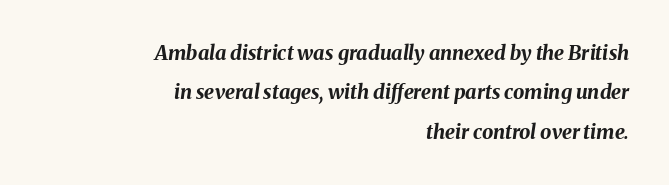
{"italic": "yes", "lean": "right", "slant_degrees": 8, "bold": "yes", "underline": "no", "align": "right", "line_spacing": "loose", "line_spacing_ratio": 1.97, "letter_spacing": "normal", "letter_spacing_em": 0.0, "glyph_px": 20}
